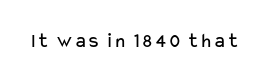
{"italic": "no", "bold": "no", "underline": "no", "letter_spacing": "normal", "letter_spacing_em": 0.0, "glyph_px": 21}
